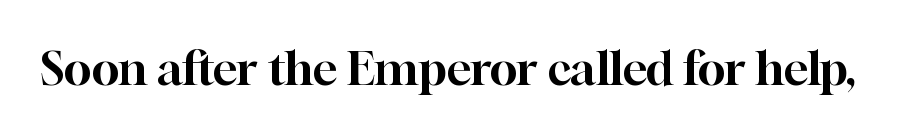
The image shows 46 px serif type, upright; set normal letter spacing, not underlined; high stroke contrast and a medium x-height.
